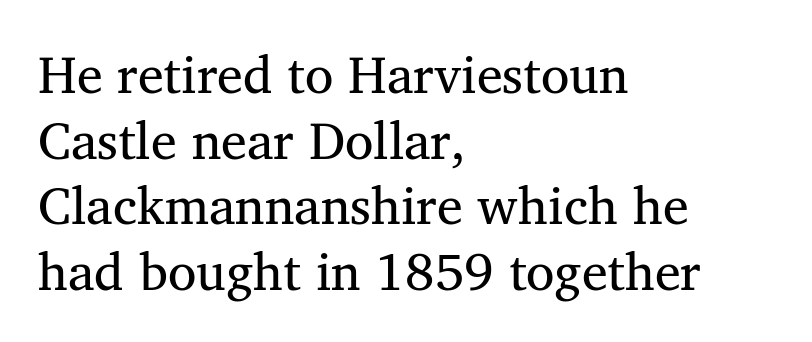
Q: Is the text bold? A: No.
Q: Is the text italic (slanted)? A: No, it is upright.
Q: Is the typeface a serif or a sans-serif typeface? A: Serif.
Q: Is the text underlined? A: No.
Q: How is the paragraph aligned? A: Left-aligned.
Q: Is the spacing between letters normal or unusually wide? A: Normal.
Q: Is the spacing between lines tight, normal or loose? A: Normal.
Q: Width (condensed, normal, or wide)? A: Normal.
Q: Stroke contrast? A: Medium.
Q: x-height? A: Medium.
Q: Monospaced? A: No.
